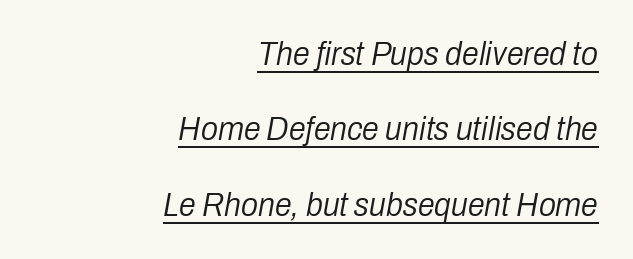
{"italic": "yes", "lean": "right", "slant_degrees": 10, "bold": "no", "weight": "light", "width": "condensed", "stroke_contrast": "low", "x_height": "medium", "monospaced": "no", "underline": "yes", "align": "right", "line_spacing": "loose", "line_spacing_ratio": 2.22, "letter_spacing": "normal", "letter_spacing_em": 0.0, "glyph_px": 34}
